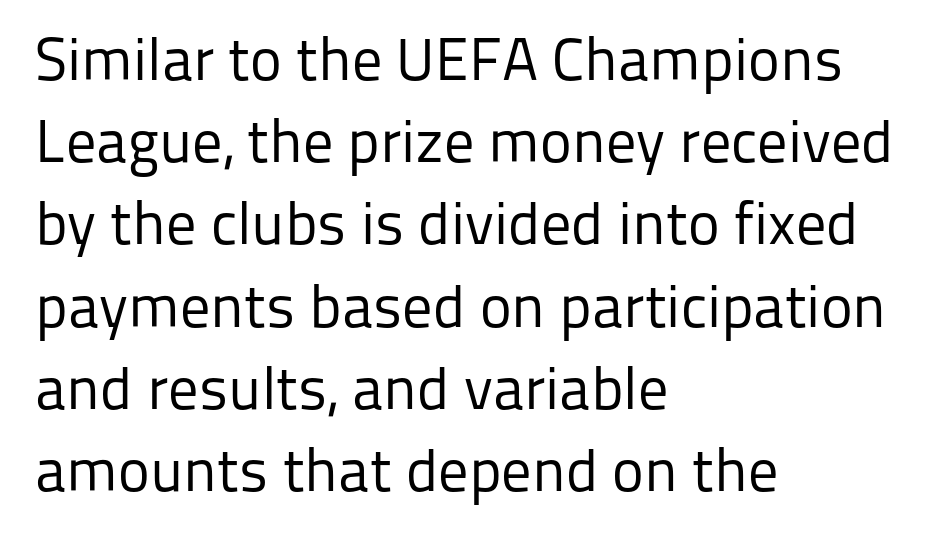
Q: Is the text bold? A: No.
Q: Is the text italic (slanted)? A: No, it is upright.
Q: Is the typeface a serif or a sans-serif typeface? A: Sans-serif.
Q: Is the text underlined? A: No.
Q: How is the paragraph aligned? A: Left-aligned.
Q: Is the spacing between letters normal or unusually wide? A: Normal.
Q: Is the spacing between lines tight, normal or loose? A: Normal.
Q: Width (condensed, normal, or wide)? A: Normal.
Q: Stroke contrast? A: Low.
Q: x-height? A: Medium.
Q: Monospaced? A: No.
